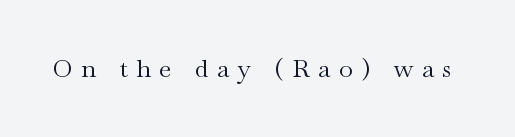
Q: Is the text bold? A: No.
Q: Is the text italic (slanted)? A: No, it is upright.
Q: Is the text underlined? A: No.
Q: Is the spacing between letters normal or unusually wide? A: Unusually wide.
